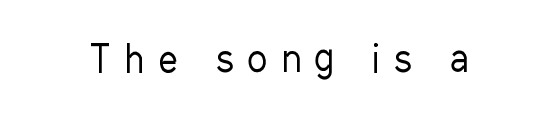
The gap between lines stays unmarked. The passage shown is typed in a proportional face where columns would drift. The type sits square on the baseline with zero lean. The tracking reads as deliberately expanded to a designer's eye. This is sans-serif lettering, the kind often seen on screens and signage. Summary of weight: not heavy and not bold.
